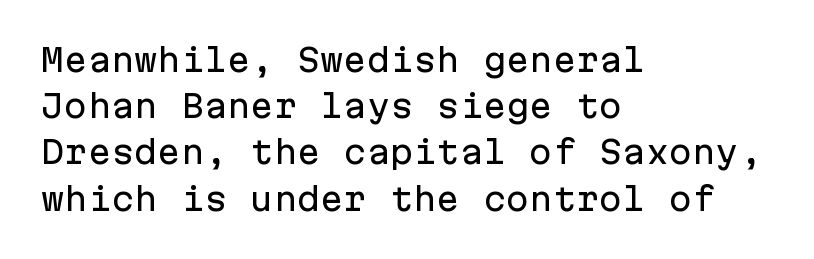
Reading down the block, your eye returns to a fixed left position each line. Any mark beneath the type? The region is blank. The specimen reads as upright at a glance. These lines are rendered in a fixed-pitch font. The face used here is rendered with its standard letterfit.
